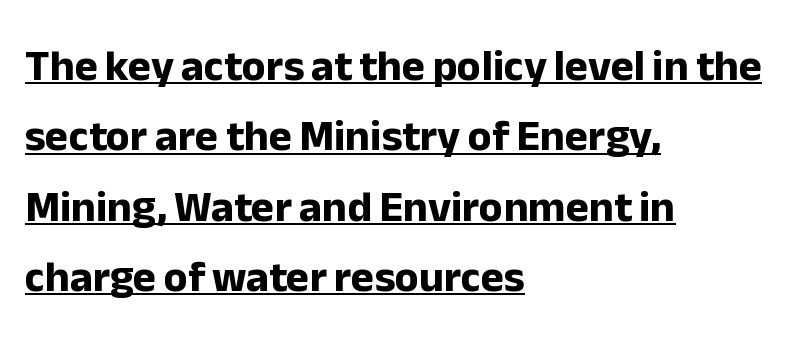
{"serif": "no", "italic": "no", "bold": "yes", "weight": "bold", "width": "normal", "stroke_contrast": "low", "x_height": "medium", "monospaced": "no", "underline": "yes", "align": "left", "line_spacing": "normal", "line_spacing_ratio": 1.6, "letter_spacing": "normal", "letter_spacing_em": 0.0, "glyph_px": 44}
